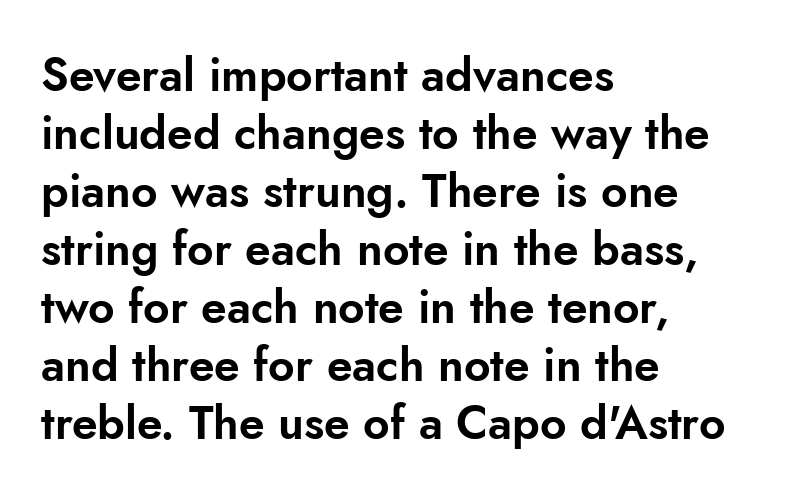
{"serif": "no", "italic": "no", "width": "normal", "stroke_contrast": "low", "x_height": "small", "monospaced": "no", "underline": "no", "align": "left", "line_spacing": "normal", "line_spacing_ratio": 1.26, "letter_spacing": "normal", "letter_spacing_em": 0.0, "glyph_px": 46}
